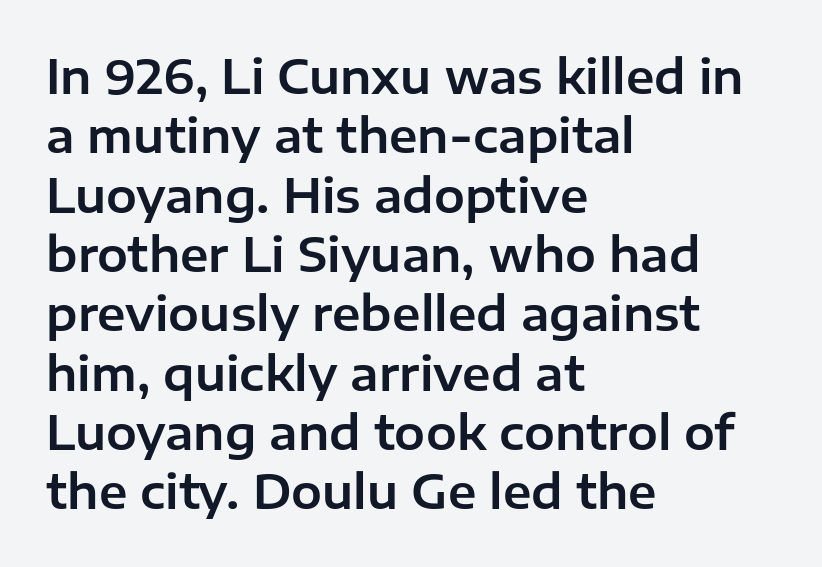
Is the letter spacing exaggerated? No — it looks like the ordinary default. One glance says typical: line gaps are just what's usual. Here the designer chose a conventional face with non-uniform glyph widths. Clear beneath every line of the passage. Where is the straight margin? On the left. The lettering holds an erect, upright posture throughout.
